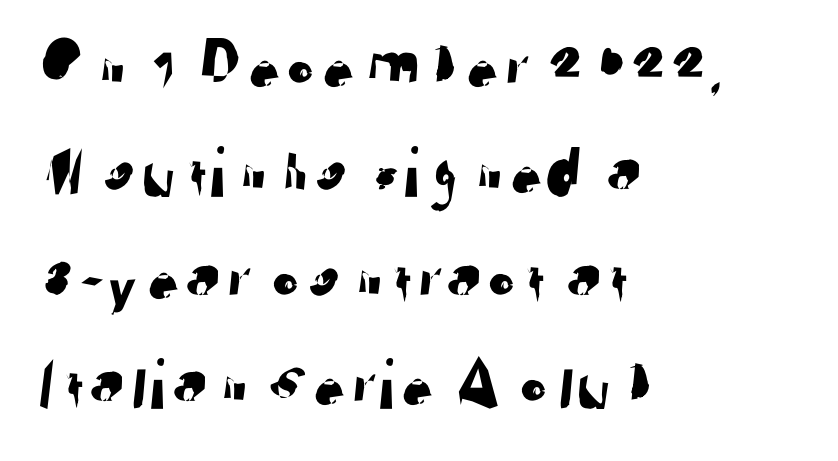
{"serif": "no", "width": "normal", "stroke_contrast": "low", "x_height": "medium", "monospaced": "no", "underline": "no", "align": "left", "line_spacing": "normal", "line_spacing_ratio": 1.47, "letter_spacing": "normal", "letter_spacing_em": 0.0, "glyph_px": 72}
